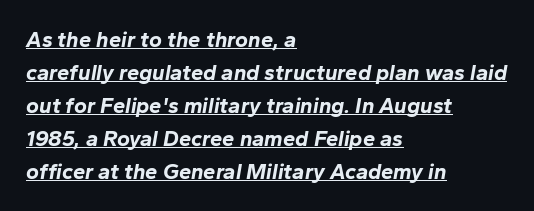
Inter-character spacing is left at the font's built-in metrics. The block of text has a typical density, with ordinary space between rows. The face used here has the dense, thick strokes of a bold. Would a proofreader flag this as italicized? Yes.
